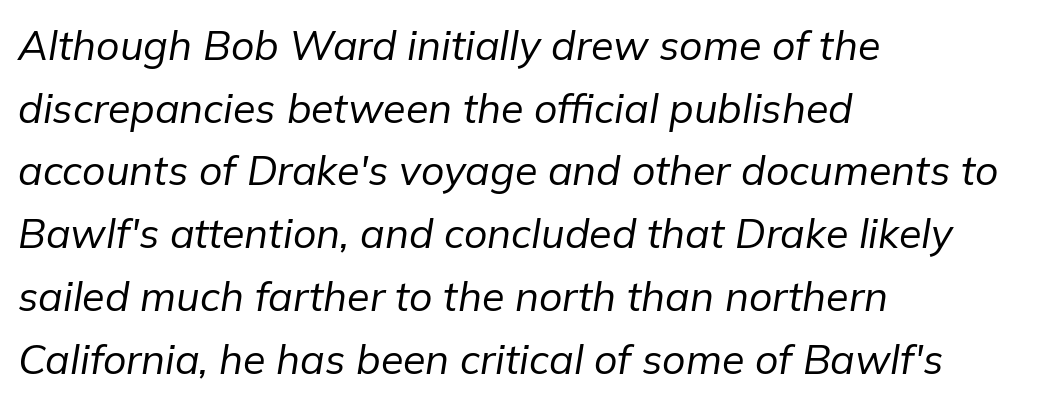
{"italic": "yes", "lean": "right", "slant_degrees": 9, "bold": "no", "weight": "regular", "width": "normal", "stroke_contrast": "low", "x_height": "medium", "monospaced": "no", "underline": "no", "align": "left", "line_spacing": "normal", "line_spacing_ratio": 1.53, "letter_spacing": "normal", "letter_spacing_em": 0.0, "glyph_px": 41}
